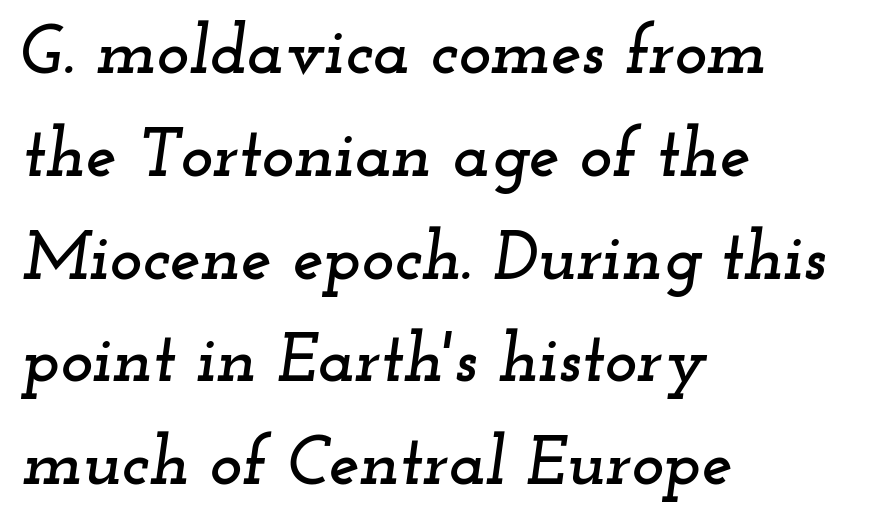
{"serif": "yes", "italic": "yes", "lean": "right", "slant_degrees": 12, "width": "wide", "stroke_contrast": "low", "x_height": "small", "monospaced": "no", "underline": "no", "align": "left", "line_spacing": "normal", "line_spacing_ratio": 1.49, "letter_spacing": "normal", "letter_spacing_em": 0.0, "glyph_px": 69}
